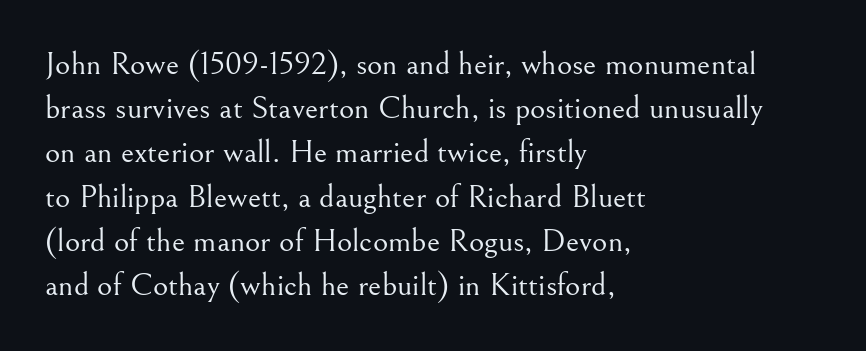
The rendering anchors every line to the left-hand side. Rendered with straight, roman letterforms. These lines sit exactly where default settings would place them. Stems here are at most as thick as an everyday book face. A typesetter would call this proportional, since set widths differ per character. The space beneath each line is pristine and unruled.
